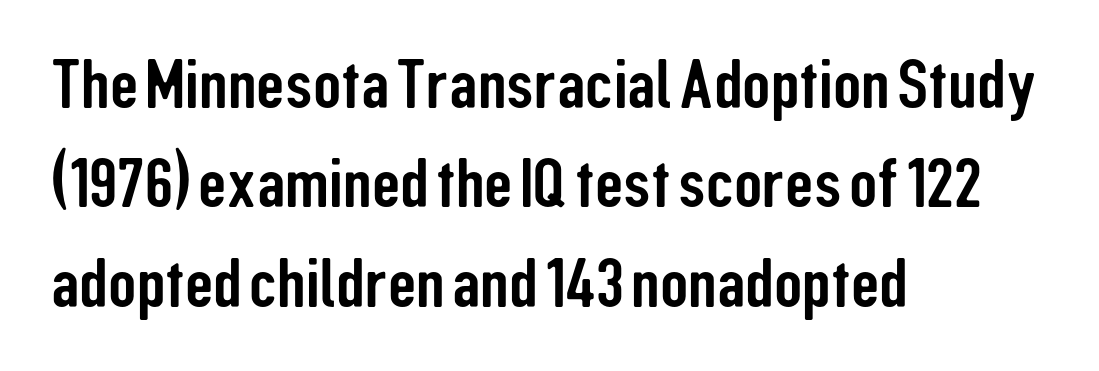
The image shows 70 px condensed sans-serif type, upright; set left-aligned, normal line spacing (1.42x), normal letter spacing, not underlined; low stroke contrast and a medium x-height.
